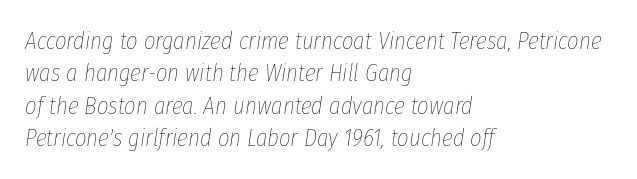
The image shows 25 px text type, italic (leaning right); set left-aligned, normal line spacing (1.3x), normal letter spacing, not underlined.
